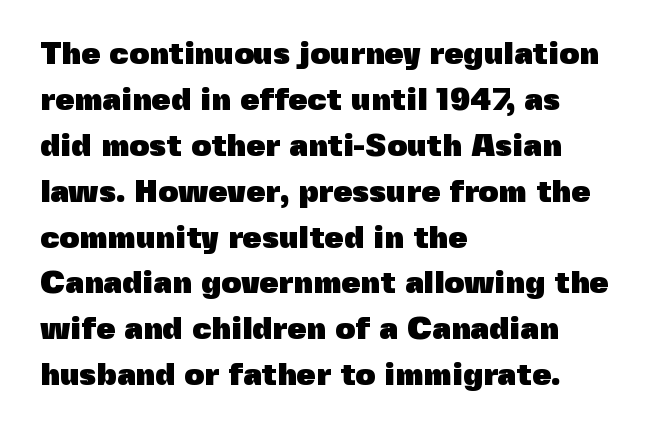
Glance below the letters and you will spot only blank space. Each letter's strokes conclude bluntly, with no projecting serifs. Whoever set this chose a conventional vertical rhythm. Letter spacing: default.
